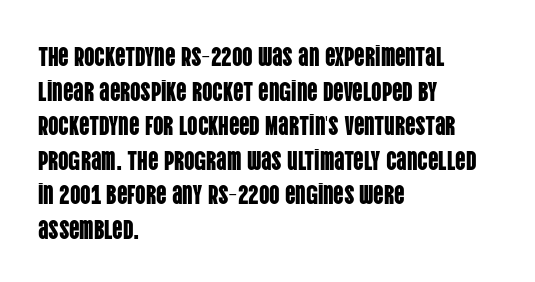
The image shows 26 px text type, upright; set left-aligned, normal line spacing (1.33x), normal letter spacing, not underlined.
